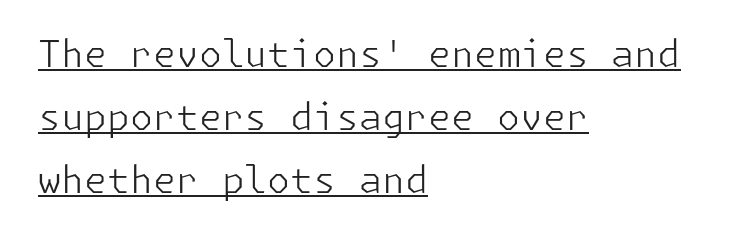
Typographically, this falls in the sans-serif category. The rendering keeps characters at their native spacing. Is this a heavy cut? Hardly; it is regular or lighter. A baseline rule has been typeset under these characters. The type sits square on the baseline with zero lean. Regular leading.
